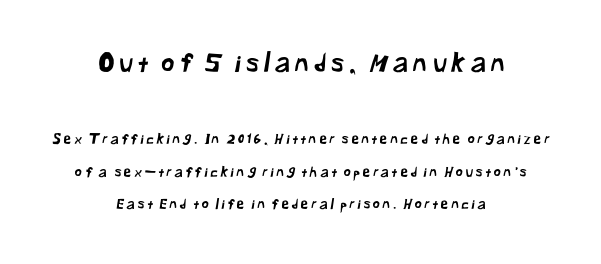
Q: Is the text underlined? A: No.
Q: How is the paragraph aligned? A: Centered.
Q: Is the spacing between lines tight, normal or loose? A: Loose.
Q: Which block of text is set in a larger size, the first (top) or the second (bottom)? A: The first (top) one.
